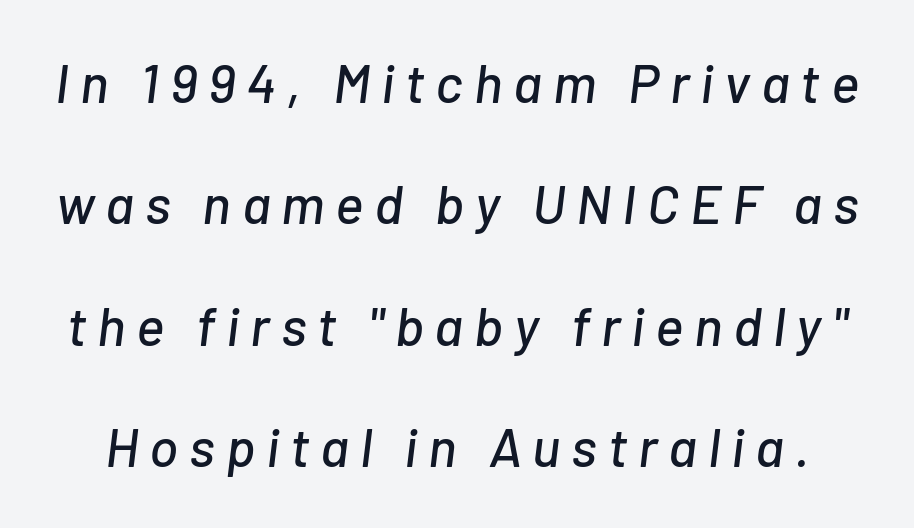
The image shows 54 px text type, italic (leaning right); set loose line spacing (2.25x), unusually wide letter spacing (+0.2 em), not underlined; low stroke contrast and a medium x-height.
